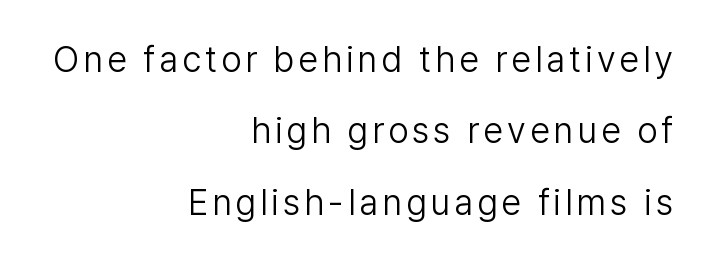
Q: Is the text bold? A: No.
Q: Is the text italic (slanted)? A: No, it is upright.
Q: Is the typeface a serif or a sans-serif typeface? A: Sans-serif.
Q: Is the text underlined? A: No.
Q: How is the paragraph aligned? A: Right-aligned.
Q: Is the spacing between lines tight, normal or loose? A: Loose.
Q: Width (condensed, normal, or wide)? A: Normal.
Q: Stroke contrast? A: Low.
Q: x-height? A: Medium.
Q: Monospaced? A: No.
